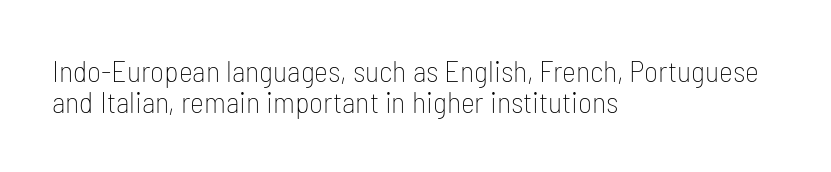
Each letter keeps its own natural width here, so spacing adapts to shape. These glyphs show unthickened strokes, regular width or finer. Inter-character spacing is left at the font's built-in metrics. Underlining? Definitely not there.
